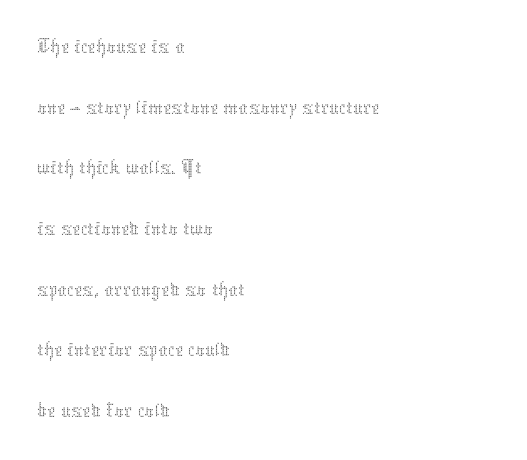
Descenders are the only things crossing below the line. Each letter keeps its own natural width here, so spacing adapts to shape. This is roman type, the default non-slanted kind. This block has exactly the height ordinary leading produces. The setting favours the left margin, as ordinary paragraphs usually do. The line texture is even and compact thanks to regular tracking.
